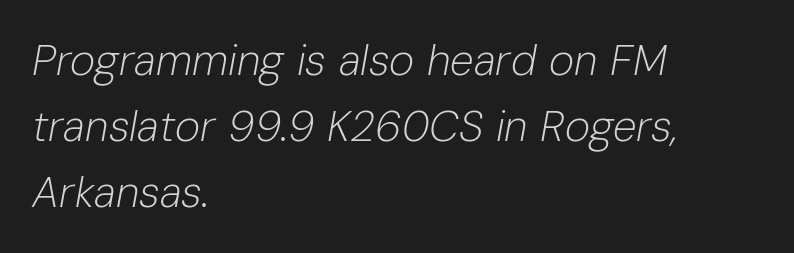
Q: Is the text bold? A: No.
Q: Is the text italic (slanted)? A: Yes, it leans right by about 10 degrees.
Q: Is the text underlined? A: No.
Q: How is the paragraph aligned? A: Left-aligned.
Q: Is the spacing between letters normal or unusually wide? A: Normal.
Q: Is the spacing between lines tight, normal or loose? A: Normal.
Q: Width (condensed, normal, or wide)? A: Normal.
Q: Stroke contrast? A: Low.
Q: x-height? A: Medium.
Q: Monospaced? A: No.
